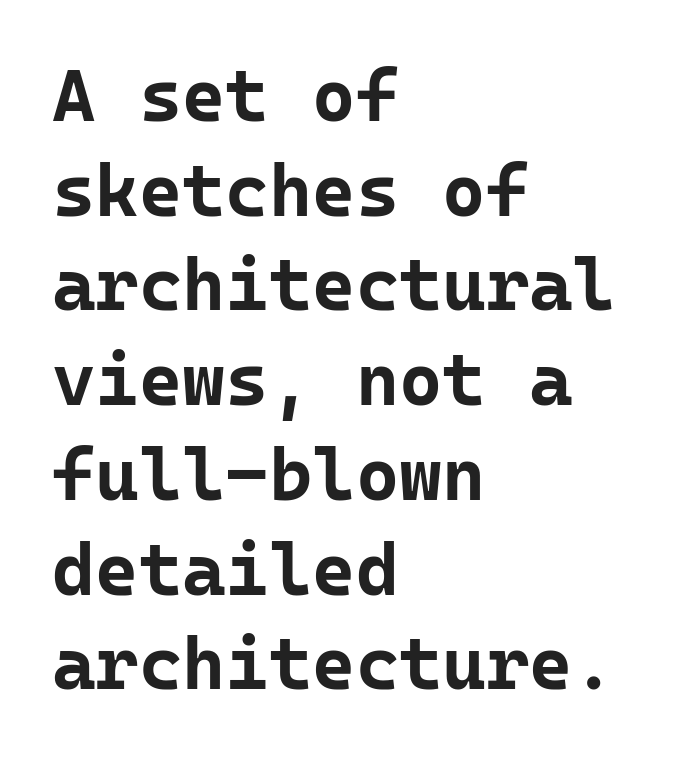
The image shows 74 px bold sans-serif type, upright, monospaced; set left-aligned, normal line spacing (1.28x), normal letter spacing, not underlined; low stroke contrast and a medium x-height.
